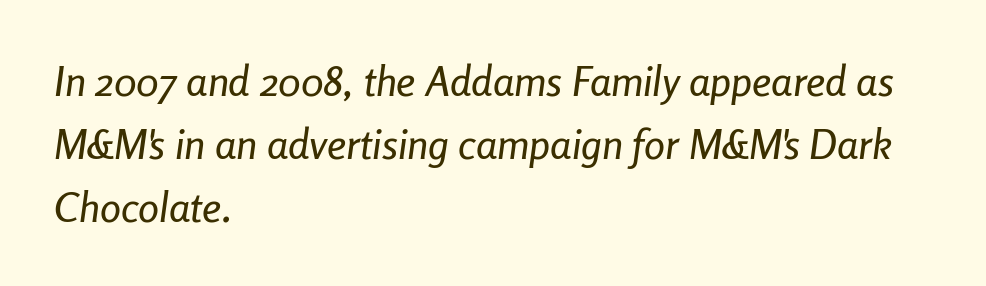
{"italic": "yes", "lean": "right", "slant_degrees": 8, "width": "condensed", "stroke_contrast": "low", "x_height": "medium", "monospaced": "no", "underline": "no", "align": "left", "line_spacing": "normal", "line_spacing_ratio": 1.5, "letter_spacing": "normal", "letter_spacing_em": 0.0, "glyph_px": 42}
